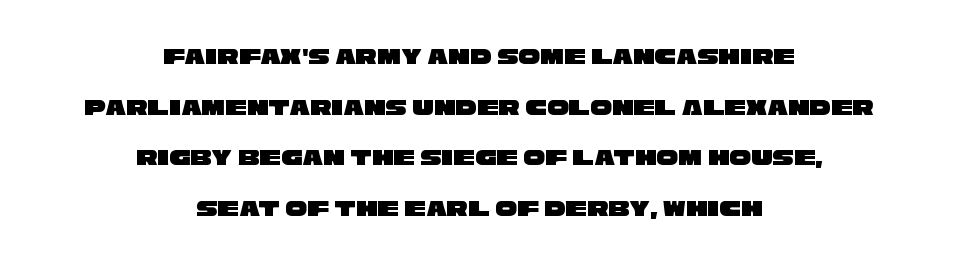
No word sits above an underline. Typeset on center — no edge is straight. In terms of leading, this rendering errs on the spacious side. Between one letter and the next there's only the usual sliver of space.
